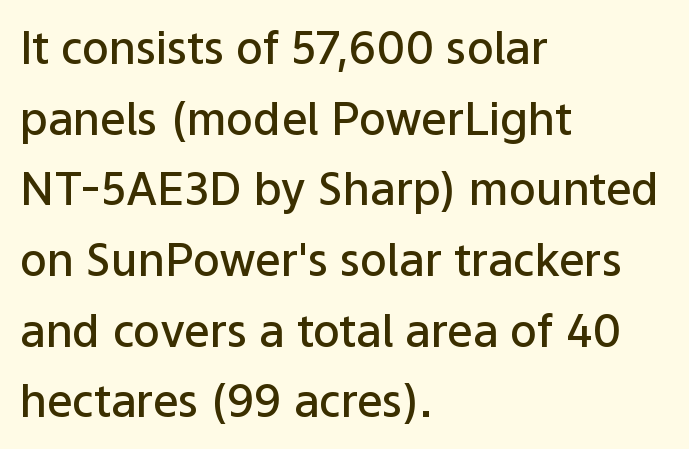
The image shows 45 px semibold sans-serif type, upright; set left-aligned, normal line spacing (1.57x), normal letter spacing, not underlined; low stroke contrast and a medium x-height.
